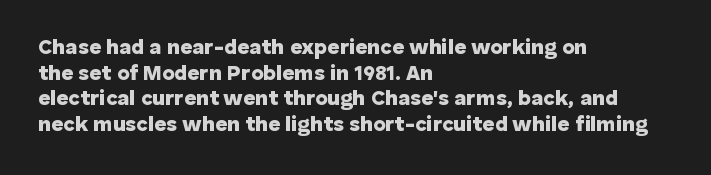
The image shows 21 px bold type, upright; set left-aligned, line spacing 1.22x, normal letter spacing, not underlined.
